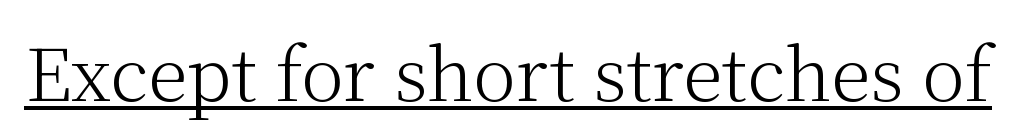
These lines are rendered in a variable-pitch font. Decoration check: the copy is underlined. Examine the stroke ends and you'll spot serifs. Nope, not italic — everything's standing straight.
